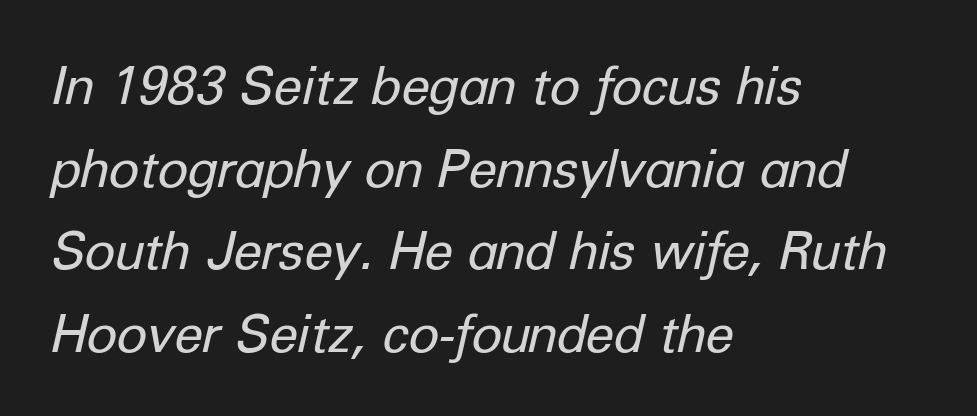
The image shows 52 px regular-weight type, italic (leaning right); set left-aligned, normal line spacing (1.59x), normal letter spacing, not underlined; low stroke contrast and a medium x-height.
